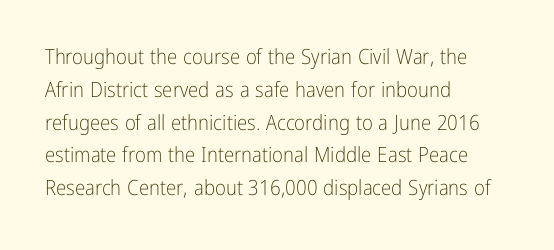
The image shows 21 px text type, upright; set left-aligned, normal line spacing (1.56x), normal letter spacing, not underlined.
